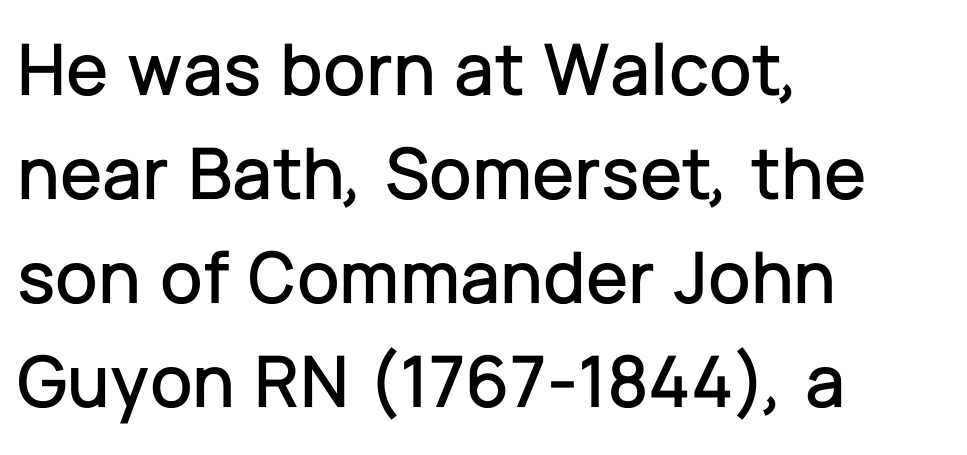
Descenders are the only things crossing below the line. This is roman type, the default non-slanted kind. The rendering keeps characters at their native spacing. Successive baselines arrive at the customary interval. Each letter's strokes conclude bluntly, with no projecting serifs. Each line starts at the same left margin while the right side varies.
